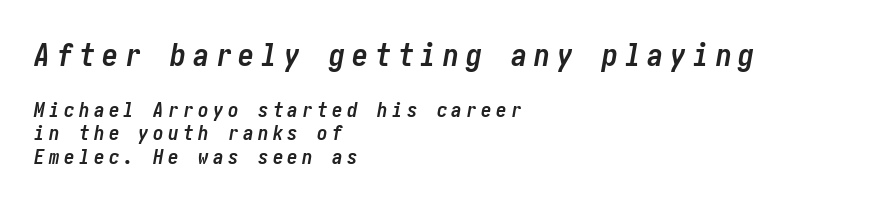
{"italic": "yes", "lean": "right", "slant_degrees": 10, "bold": "yes", "weight": "semibold", "width": "condensed", "stroke_contrast": "low", "x_height": "medium", "underline": "no", "align": "left", "line_spacing": "tight", "line_spacing_ratio": 1.13, "letter_spacing": "wide", "letter_spacing_em": 0.21, "larger_block": "first", "size_ratio": 1.52, "glyph_px": 32}
